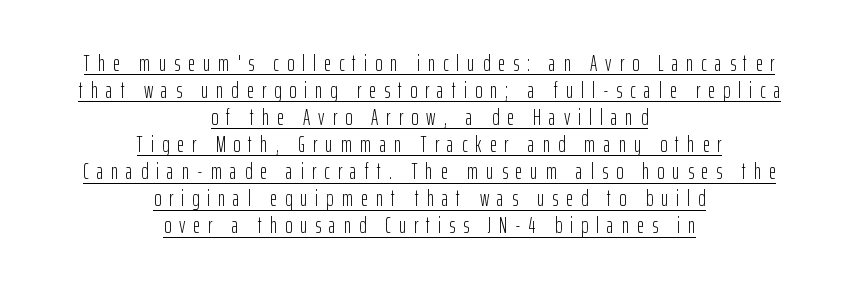
{"italic": "no", "bold": "no", "underline": "yes", "align": "center", "line_spacing_ratio": 1.23, "letter_spacing": "wide", "letter_spacing_em": 0.36, "glyph_px": 22}
